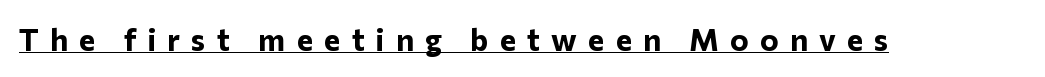
{"serif": "no", "italic": "no", "bold": "yes", "weight": "bold", "width": "normal", "stroke_contrast": "low", "x_height": "medium", "monospaced": "no", "underline": "yes", "letter_spacing": "wide", "letter_spacing_em": 0.36, "glyph_px": 31}
